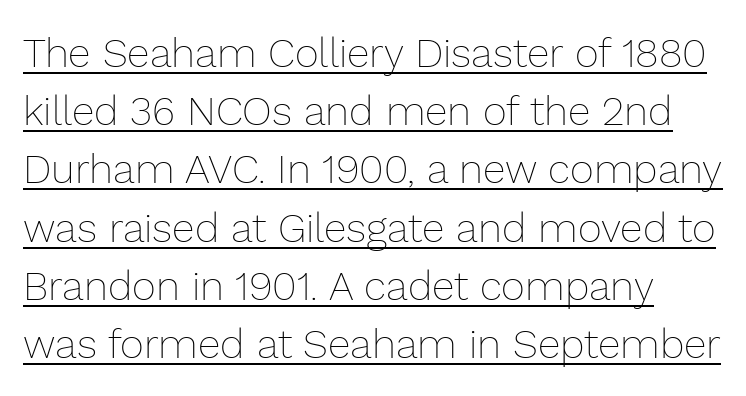
The tracking reads as untouched default to a designer's eye. Each line of the rendering has a horizontal stroke beneath the glyphs. This sample keeps an unexceptional amount of space between lines. Counters stay open thanks to moderate or lighter strokes. You could not count columns in this text — the font is proportionally spaced.
